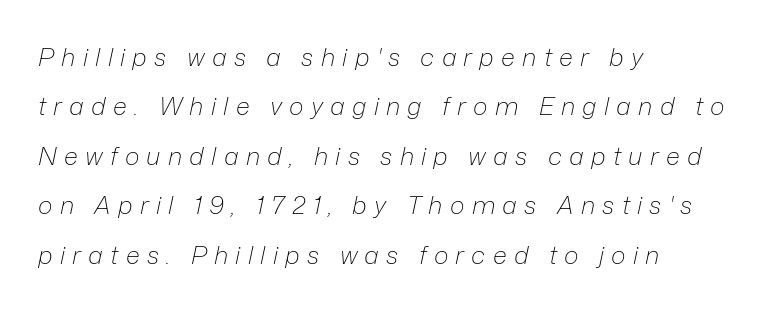
The image shows 25 px text type, italic (leaning right); set left-aligned, loose line spacing (1.98x), unusually wide letter spacing (+0.29 em), not underlined.
